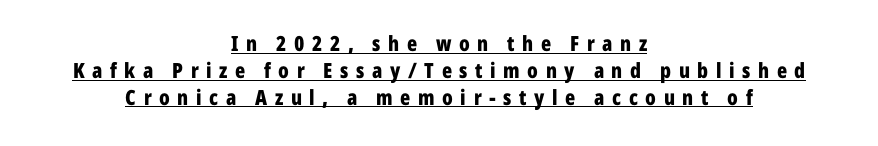
Q: Is the text bold? A: Yes.
Q: Is the text italic (slanted)? A: No, it is upright.
Q: Is the text underlined? A: Yes.
Q: How is the paragraph aligned? A: Centered.
Q: Is the spacing between letters normal or unusually wide? A: Unusually wide.
Q: Is the spacing between lines tight, normal or loose? A: Normal.
